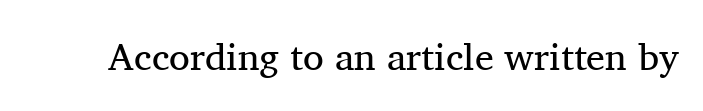
{"serif": "yes", "italic": "no", "bold": "no", "weight": "regular", "width": "normal", "stroke_contrast": "medium", "x_height": "medium", "monospaced": "no", "underline": "no", "letter_spacing": "normal", "letter_spacing_em": 0.0, "glyph_px": 38}
